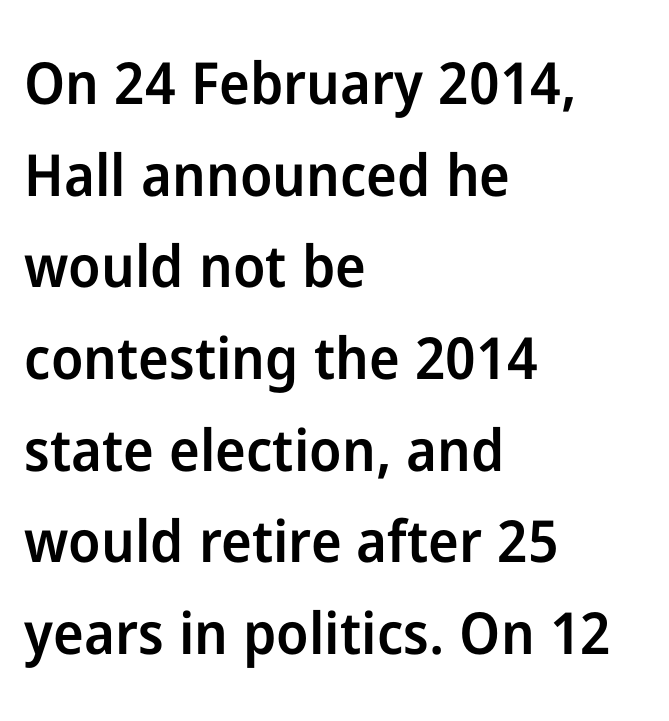
{"serif": "no", "italic": "no", "bold": "semi", "weight": "semibold", "width": "normal", "stroke_contrast": "low", "x_height": "medium", "monospaced": "no", "underline": "no", "align": "left", "line_spacing": "normal", "line_spacing_ratio": 1.58, "letter_spacing": "normal", "letter_spacing_em": 0.0, "glyph_px": 58}
